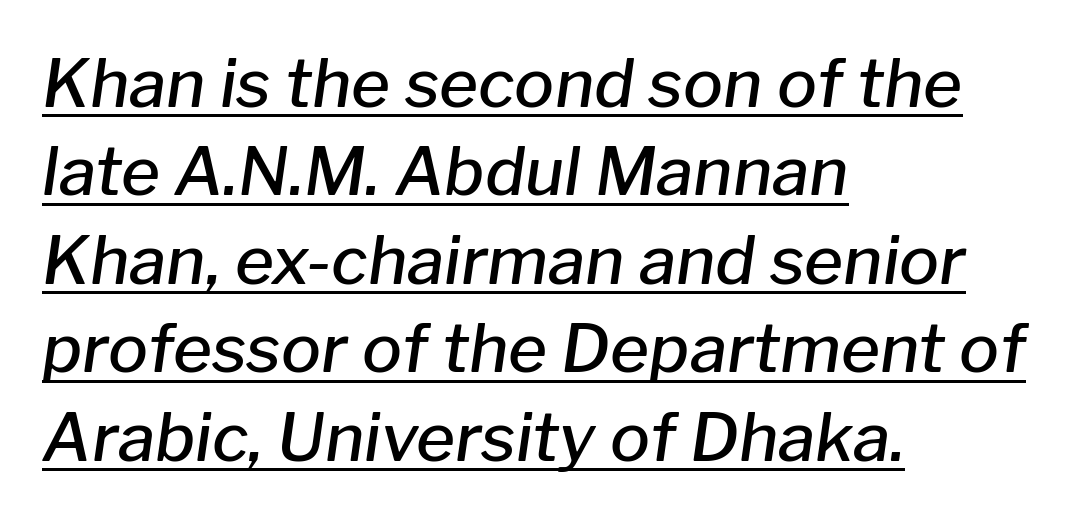
The image shows 67 px semibold type, italic (leaning right); set left-aligned, normal line spacing (1.32x), normal letter spacing, underlined; low stroke contrast and a medium x-height.
